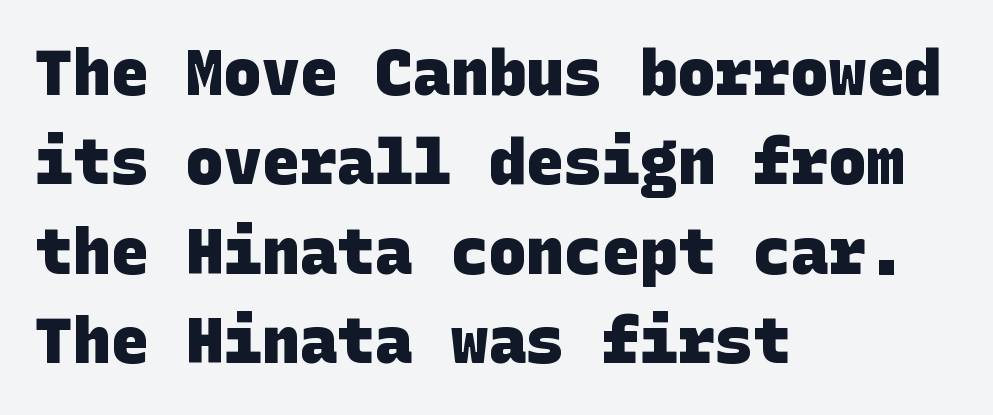
A clean baseline with only descenders dipping below it. A classic flush-left, rag-right setting is used for this passage. I'd describe the lettering as bold — thick and assertive. The type family on display is of the sans-serif kind.
